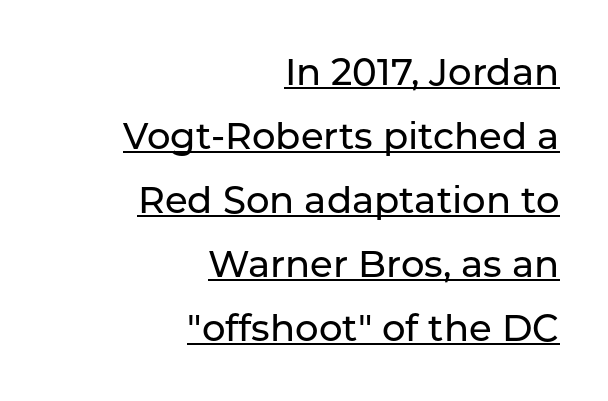
{"serif": "no", "italic": "no", "width": "normal", "stroke_contrast": "low", "x_height": "medium", "monospaced": "no", "underline": "yes", "align": "right", "line_spacing_ratio": 1.73, "letter_spacing": "normal", "letter_spacing_em": 0.0, "glyph_px": 37}
